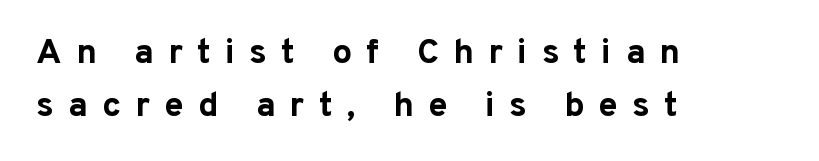
{"serif": "no", "italic": "no", "bold": "yes", "weight": "bold", "width": "normal", "stroke_contrast": "low", "x_height": "medium", "monospaced": "no", "underline": "no", "align": "left", "line_spacing": "normal", "line_spacing_ratio": 1.51, "letter_spacing": "wide", "letter_spacing_em": 0.41, "glyph_px": 35}
